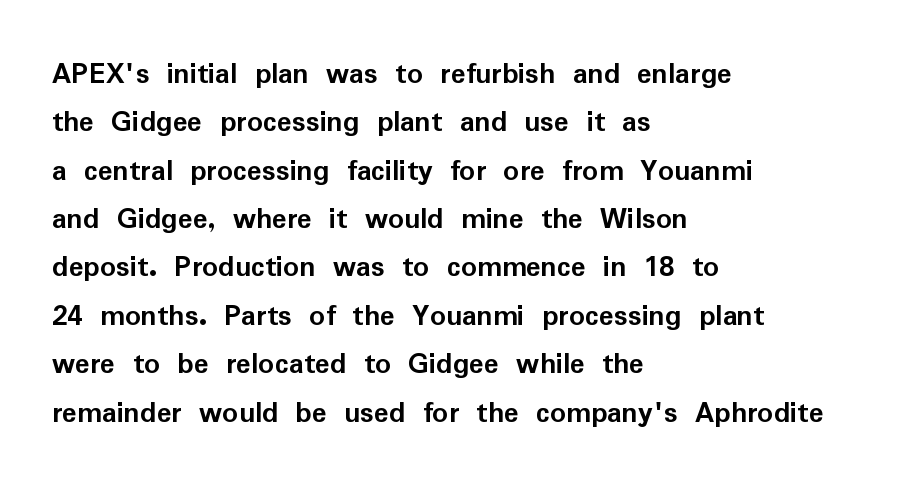
Rule under the text: the space is simply empty. In terms of letterspacing, this is plain default setting. The passage shown is typed in a proportional face where columns would drift. Summary of vertical rhythm: regular, with standard interline spacing. The characters look thick and weighty, a clear bold. Typographically, this falls in the sans-serif category.
